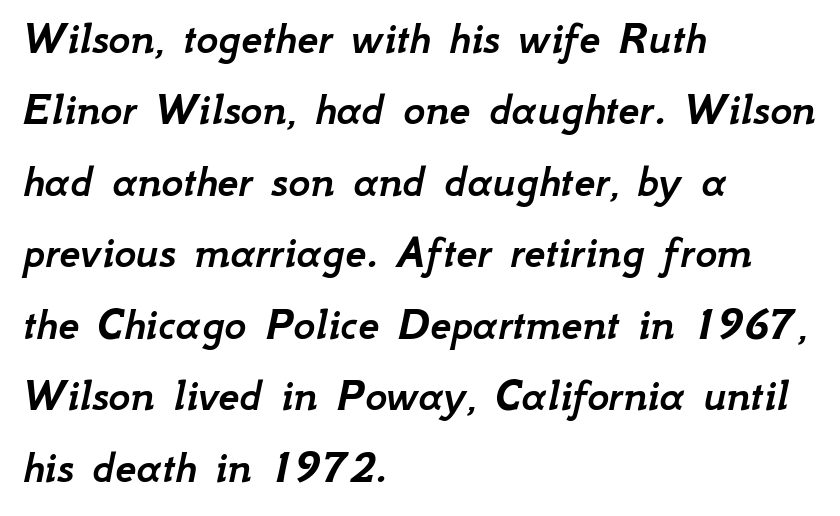
These lines keep a tight, regular rhythm from letter to letter. Here the designer chose a conventional face with non-uniform glyph widths. Baseline-to-baseline distance is the conventional proportion of letter height. The font's italic variant was chosen for this text. Teacher's note: observe the even left margin — that is flush-left alignment.
